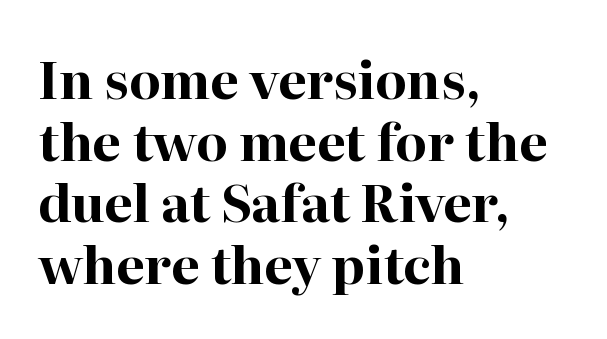
{"serif": "yes", "italic": "no", "bold": "yes", "weight": "bold", "width": "normal", "stroke_contrast": "high", "x_height": "medium", "monospaced": "no", "underline": "no", "align": "left", "line_spacing_ratio": 1.21, "letter_spacing": "normal", "letter_spacing_em": 0.0, "glyph_px": 51}
